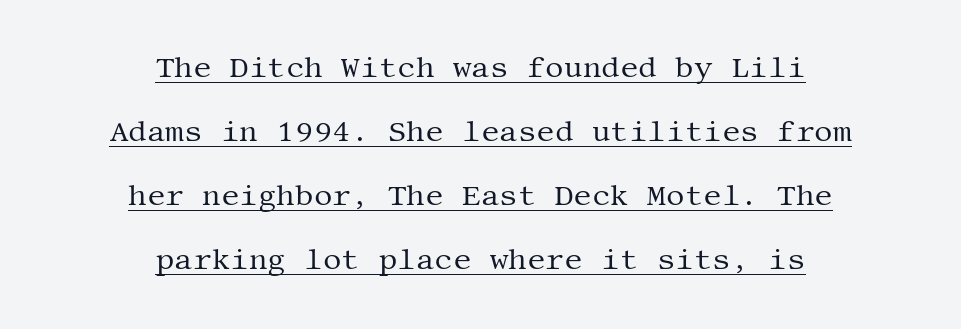
{"serif": "yes", "italic": "no", "bold": "no", "weight": "regular", "width": "normal", "stroke_contrast": "medium", "x_height": "large", "underline": "yes", "align": "center", "line_spacing": "loose", "line_spacing_ratio": 2.21, "letter_spacing": "normal", "letter_spacing_em": 0.0, "glyph_px": 29}
